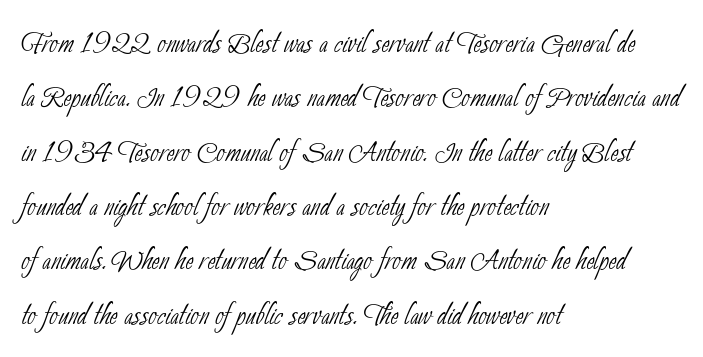
Q: Is the text bold? A: No.
Q: Is the typeface a serif or a sans-serif typeface? A: Sans-serif.
Q: Is the text underlined? A: No.
Q: How is the paragraph aligned? A: Left-aligned.
Q: Is the spacing between letters normal or unusually wide? A: Normal.
Q: Is the spacing between lines tight, normal or loose? A: Normal.
Q: Width (condensed, normal, or wide)? A: Condensed.
Q: Stroke contrast? A: Low.
Q: x-height? A: Small.
Q: Monospaced? A: No.
